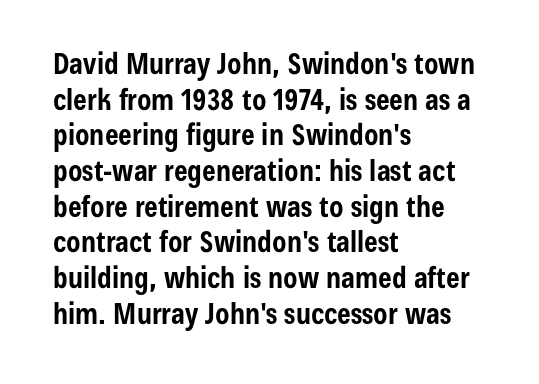
{"serif": "no", "italic": "no", "bold": "yes", "weight": "bold", "width": "condensed", "stroke_contrast": "low", "x_height": "medium", "monospaced": "no", "underline": "no", "align": "left", "line_spacing_ratio": 1.23, "letter_spacing": "normal", "letter_spacing_em": 0.0, "glyph_px": 29}
